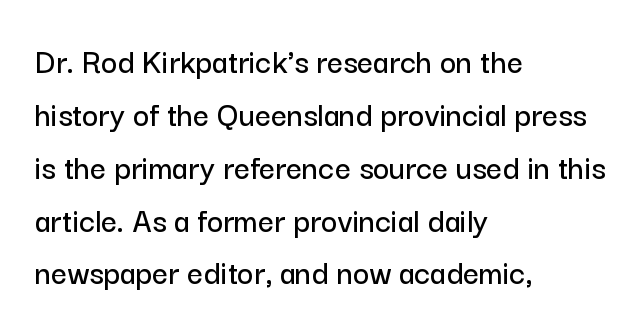
Q: Is the text italic (slanted)? A: No, it is upright.
Q: Is the typeface a serif or a sans-serif typeface? A: Sans-serif.
Q: Is the text underlined? A: No.
Q: How is the paragraph aligned? A: Left-aligned.
Q: Is the spacing between letters normal or unusually wide? A: Normal.
Q: Is the spacing between lines tight, normal or loose? A: Normal.
Q: Width (condensed, normal, or wide)? A: Normal.
Q: Stroke contrast? A: Low.
Q: x-height? A: Medium.
Q: Monospaced? A: No.
